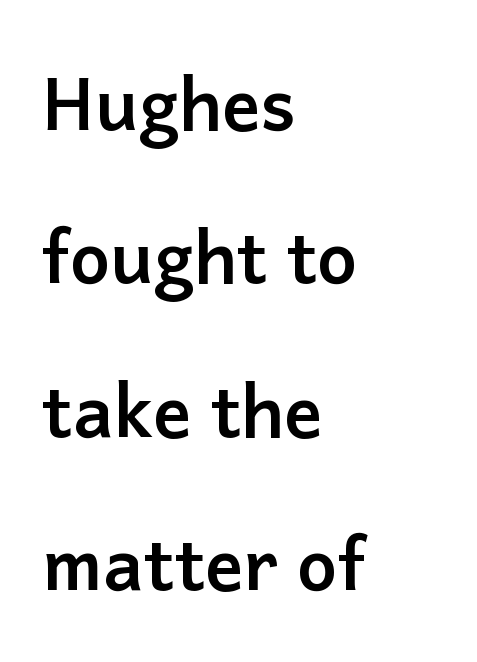
{"serif": "no", "italic": "no", "bold": "yes", "weight": "semibold", "width": "normal", "stroke_contrast": "low", "x_height": "medium", "monospaced": "no", "underline": "no", "align": "left", "line_spacing": "loose", "line_spacing_ratio": 2.13, "letter_spacing": "normal", "letter_spacing_em": 0.0, "glyph_px": 72}
